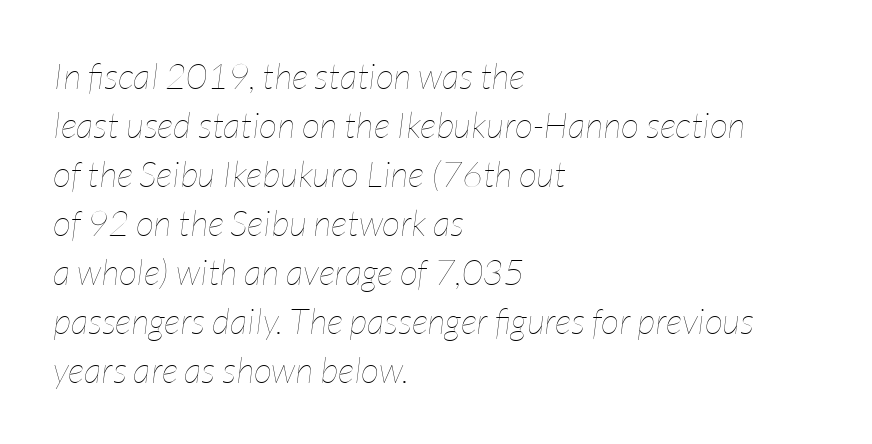
{"italic": "yes", "lean": "right", "slant_degrees": 7, "bold": "no", "weight": "thin", "width": "condensed", "stroke_contrast": "low", "x_height": "medium", "monospaced": "no", "underline": "no", "align": "left", "line_spacing": "normal", "line_spacing_ratio": 1.36, "letter_spacing": "normal", "letter_spacing_em": 0.0, "glyph_px": 36}
